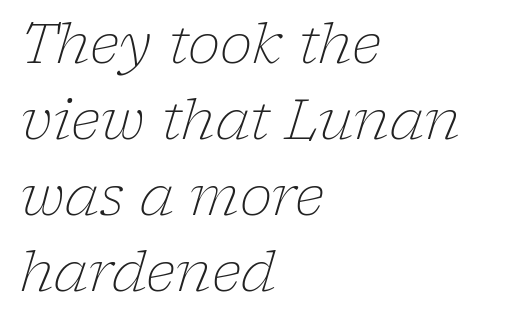
{"serif": "yes", "italic": "yes", "lean": "right", "slant_degrees": 17, "bold": "no", "weight": "light", "width": "normal", "stroke_contrast": "low", "x_height": "medium", "monospaced": "no", "underline": "no", "align": "left", "line_spacing": "normal", "line_spacing_ratio": 1.38, "letter_spacing": "normal", "letter_spacing_em": 0.0, "glyph_px": 55}
